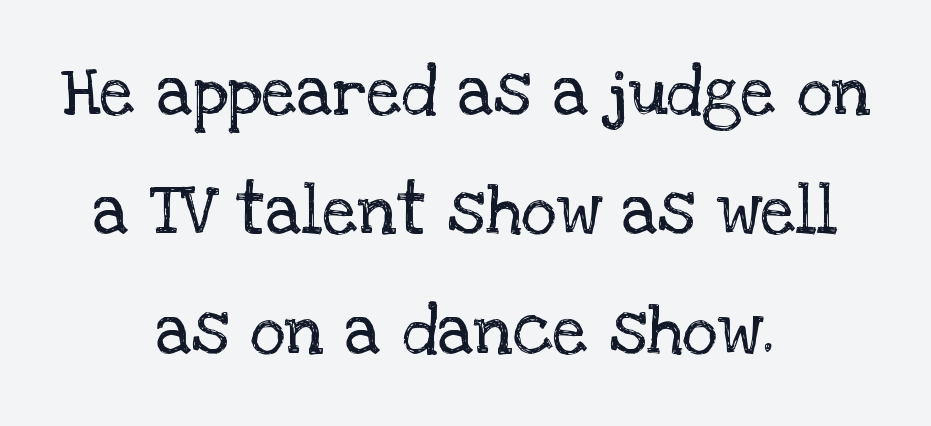
Q: Is the text bold? A: No.
Q: Is the text italic (slanted)? A: No, it is upright.
Q: Is the typeface a serif or a sans-serif typeface? A: Serif.
Q: Is the text underlined? A: No.
Q: How is the paragraph aligned? A: Centered.
Q: Is the spacing between letters normal or unusually wide? A: Normal.
Q: Width (condensed, normal, or wide)? A: Normal.
Q: Stroke contrast? A: Low.
Q: x-height? A: Large.
Q: Monospaced? A: No.
